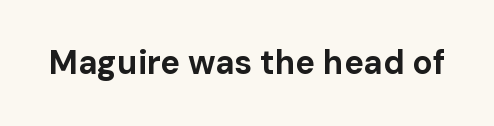
You'd pick this weight for a headline — it's a proper bold. I'd call this a sans setting — the letters go barefoot. The area under the type is left untouched. Spacing verdict: proportional, widths tailored to each character. The line texture is even and compact thanks to regular tracking. These lines were composed using upright roman letters.
